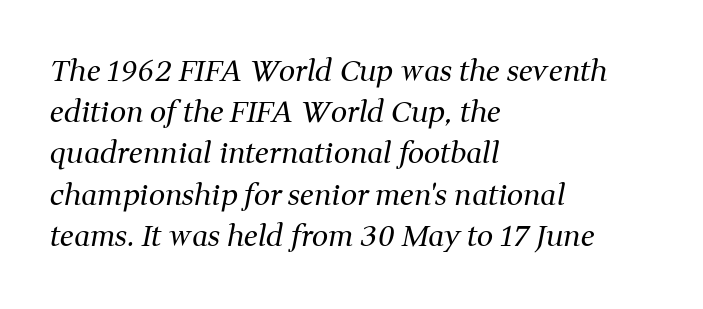
{"serif": "yes", "italic": "yes", "lean": "right", "slant_degrees": 11, "bold": "no", "weight": "regular", "width": "normal", "stroke_contrast": "medium", "x_height": "medium", "monospaced": "no", "underline": "no", "align": "left", "line_spacing": "normal", "line_spacing_ratio": 1.42, "letter_spacing": "normal", "letter_spacing_em": 0.0, "glyph_px": 29}
